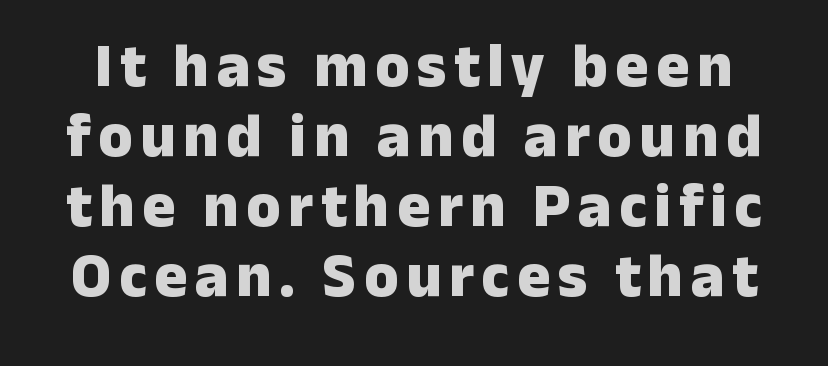
Q: Is the text bold? A: Yes.
Q: Is the text italic (slanted)? A: No, it is upright.
Q: Is the typeface a serif or a sans-serif typeface? A: Sans-serif.
Q: Is the text underlined? A: No.
Q: Is the spacing between lines tight, normal or loose? A: Tight.
Q: Width (condensed, normal, or wide)? A: Normal.
Q: Stroke contrast? A: Low.
Q: x-height? A: Medium.
Q: Monospaced? A: No.
